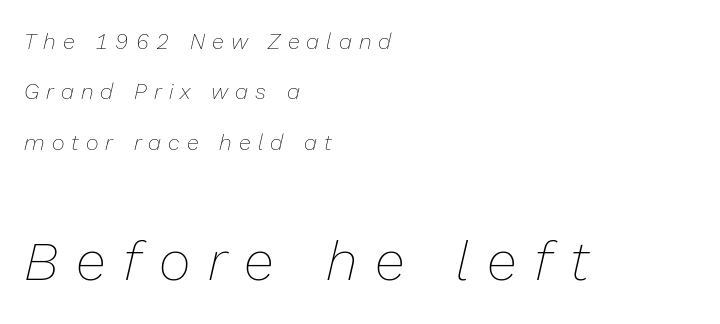
The image shows 55 px thin type, italic (leaning right); set left-aligned, loose line spacing (2.29x), unusually wide letter spacing (+0.32 em), not underlined; the second (bottom) block is 2.5x larger; low stroke contrast and a medium x-height.
